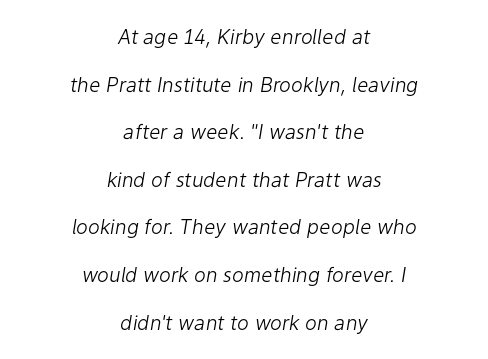
{"italic": "yes", "lean": "right", "slant_degrees": 9, "bold": "no", "underline": "no", "align": "center", "line_spacing": "loose", "line_spacing_ratio": 2.38, "letter_spacing": "normal", "letter_spacing_em": 0.0, "glyph_px": 20}
